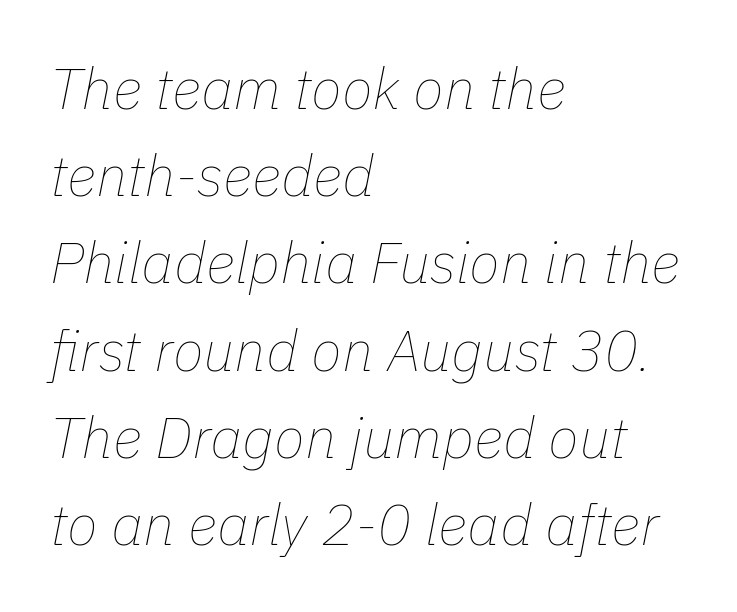
Q: Is the text bold? A: No.
Q: Is the text italic (slanted)? A: Yes, it leans right by about 11 degrees.
Q: Is the text underlined? A: No.
Q: How is the paragraph aligned? A: Left-aligned.
Q: Is the spacing between letters normal or unusually wide? A: Normal.
Q: Is the spacing between lines tight, normal or loose? A: Normal.
Q: Width (condensed, normal, or wide)? A: Normal.
Q: Stroke contrast? A: Low.
Q: x-height? A: Medium.
Q: Monospaced? A: No.
